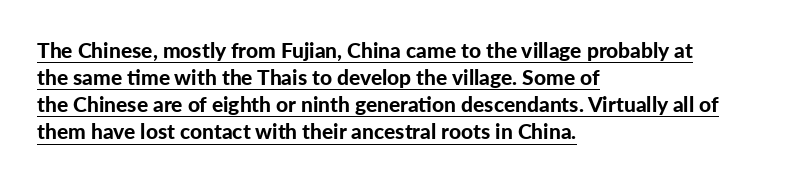
Q: Is the text bold? A: Yes.
Q: Is the text italic (slanted)? A: No, it is upright.
Q: Is the text underlined? A: Yes.
Q: How is the paragraph aligned? A: Left-aligned.
Q: Is the spacing between letters normal or unusually wide? A: Normal.
Q: Is the spacing between lines tight, normal or loose? A: Normal.
